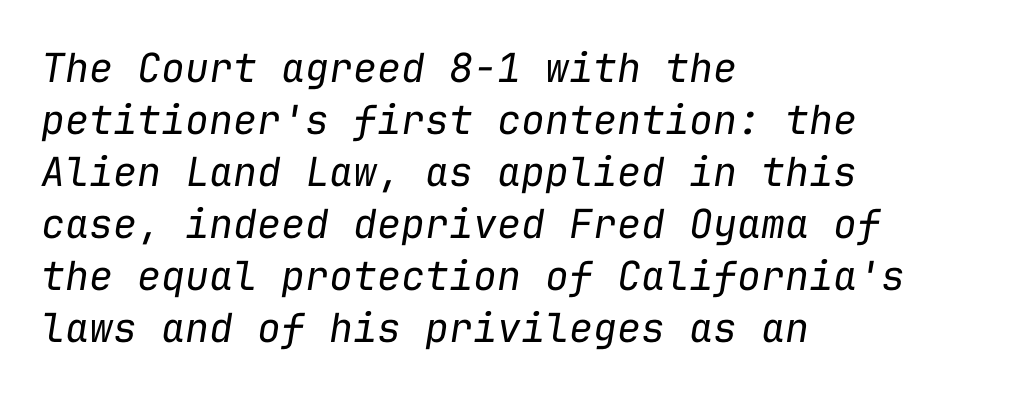
The image shows 40 px regular-weight type, italic (leaning right), monospaced; set left-aligned, normal line spacing (1.3x), normal letter spacing, not underlined; low stroke contrast and a medium x-height.
